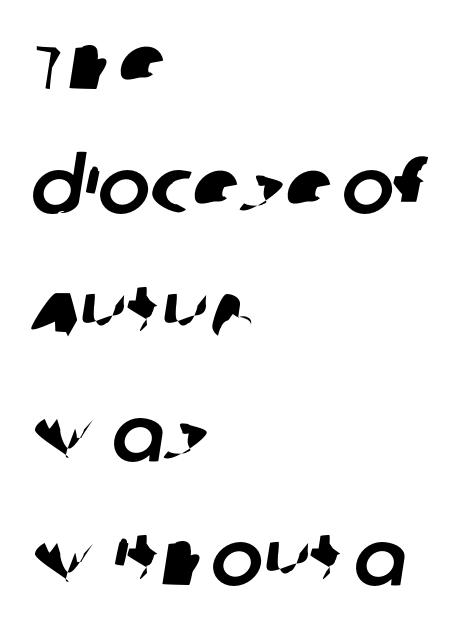
The image shows 78 px sans-serif type; set left-aligned, normal line spacing (1.59x), normal letter spacing, not underlined; low stroke contrast and a large x-height.
